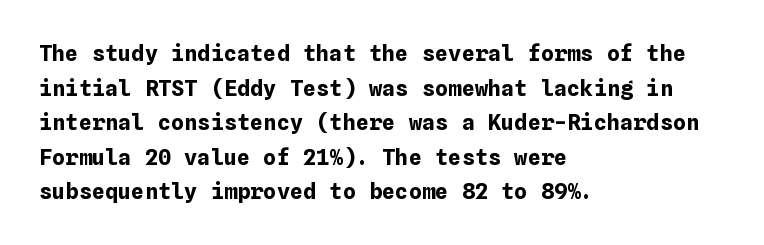
The image shows 22 px bold type, upright; set left-aligned, normal line spacing (1.57x), normal letter spacing, not underlined.
